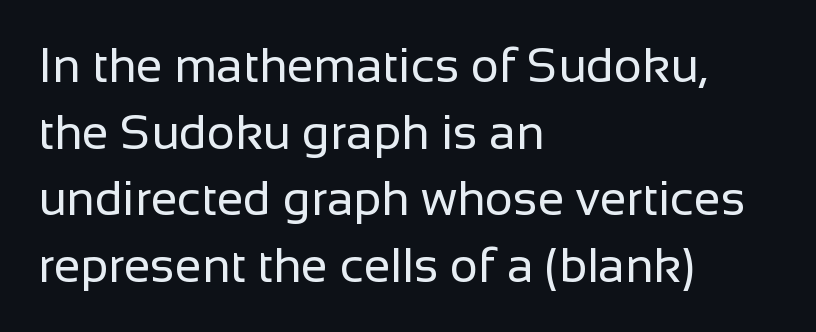
The image shows 48 px regular-weight sans-serif type, upright; set left-aligned, normal line spacing (1.39x), normal letter spacing, not underlined; low stroke contrast and a medium x-height.
